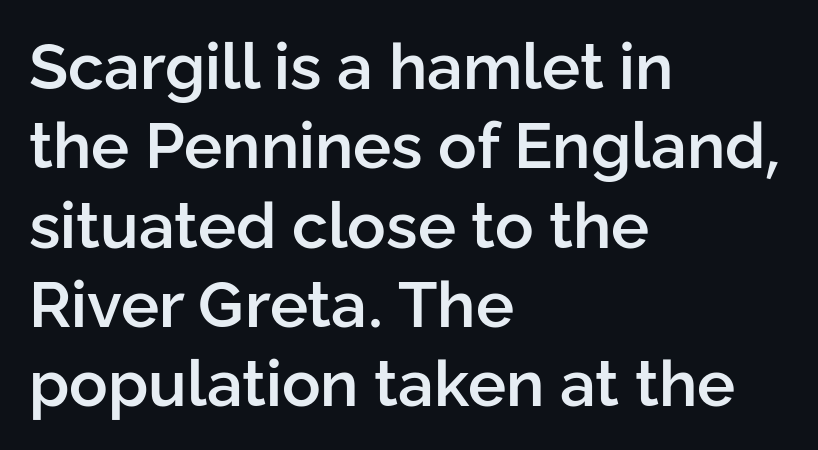
Q: Is the text bold? A: Semi-bold.
Q: Is the text italic (slanted)? A: No, it is upright.
Q: Is the typeface a serif or a sans-serif typeface? A: Sans-serif.
Q: Is the text underlined? A: No.
Q: How is the paragraph aligned? A: Left-aligned.
Q: Is the spacing between letters normal or unusually wide? A: Normal.
Q: Width (condensed, normal, or wide)? A: Normal.
Q: Stroke contrast? A: Low.
Q: x-height? A: Medium.
Q: Monospaced? A: No.
